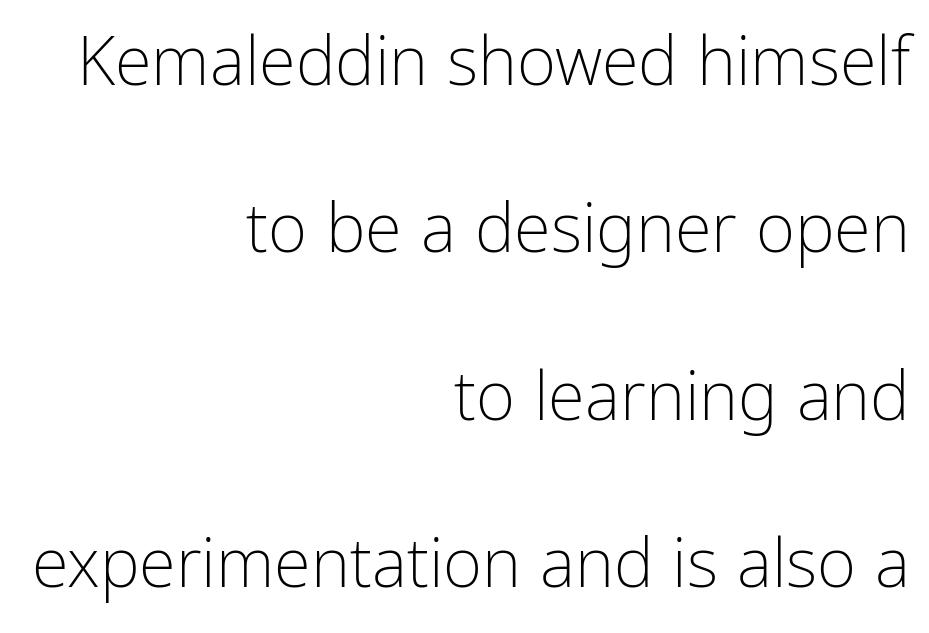
The image shows 67 px light, condensed sans-serif type, upright; set right-aligned, loose line spacing (2.5x), normal letter spacing, not underlined; low stroke contrast and a medium x-height.
